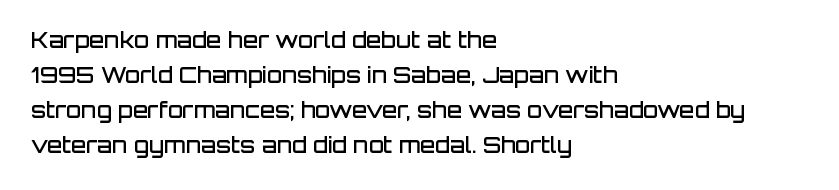
{"italic": "no", "bold": "semi", "underline": "no", "align": "left", "line_spacing": "normal", "line_spacing_ratio": 1.59, "letter_spacing": "normal", "letter_spacing_em": 0.0, "glyph_px": 22}
